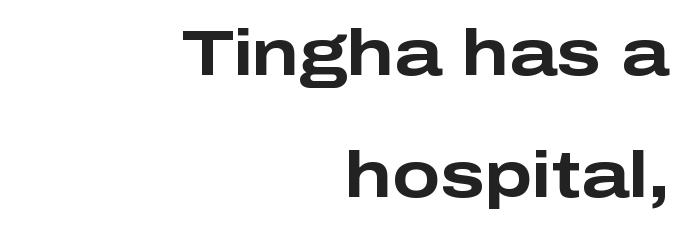
The image shows 64 px bold, wide sans-serif type, upright; set right-aligned, loose line spacing (1.91x), normal letter spacing, not underlined; low stroke contrast and a medium x-height.
